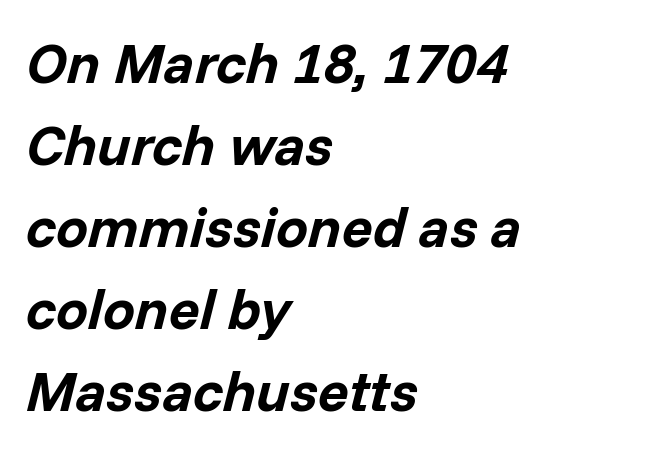
The rendering uses natural spacing where letterforms have individual widths. The specimen reads as italic at a glance. Stroke thickness is high; the sample reads as a true bold. Reading down the block, your eye returns to a fixed left position each line.
